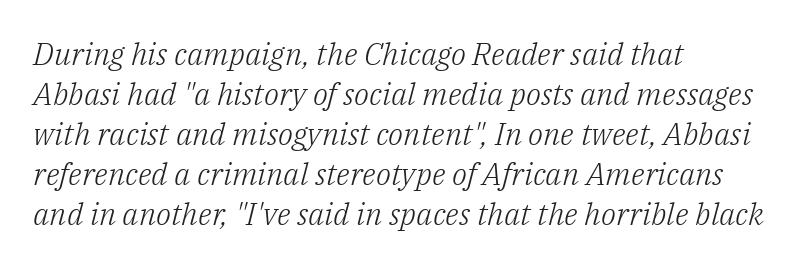
The image shows 31 px light serif type, italic (leaning right); set left-aligned, normal line spacing (1.29x), normal letter spacing, not underlined; low stroke contrast and a medium x-height.
